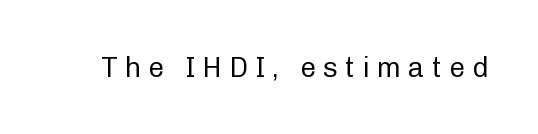
The image shows 28 px regular-weight sans-serif type, upright; set unusually wide letter spacing (+0.25 em), not underlined; low stroke contrast and a medium x-height.
